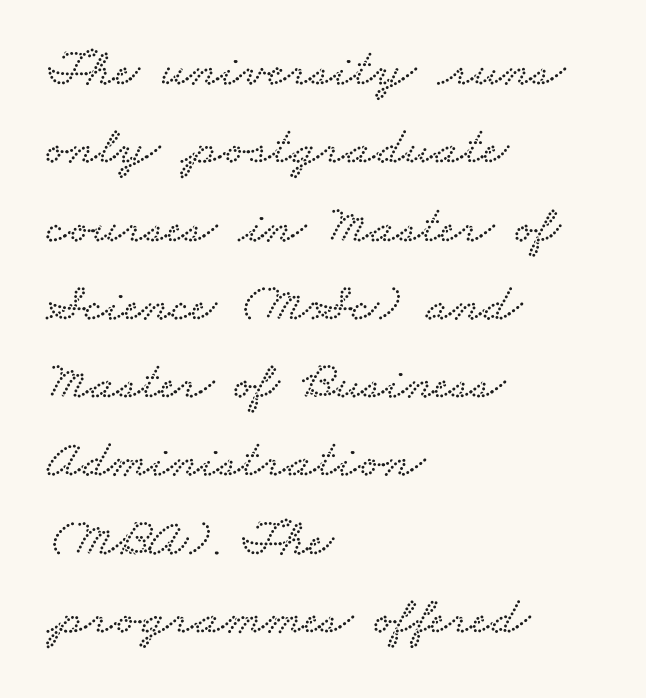
{"serif": "yes", "width": "wide", "stroke_contrast": "low", "x_height": "small", "monospaced": "no", "underline": "no", "align": "left", "line_spacing": "normal", "line_spacing_ratio": 1.45, "letter_spacing": "normal", "letter_spacing_em": 0.0, "glyph_px": 54}
